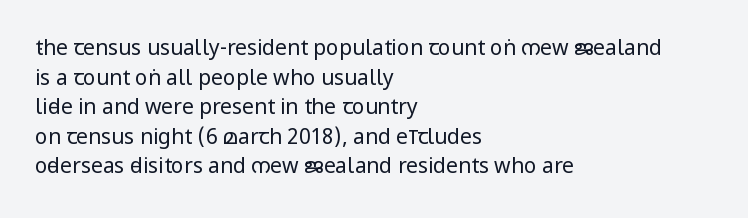
Q: Is the text bold? A: No.
Q: Is the text italic (slanted)? A: No, it is upright.
Q: Is the text underlined? A: No.
Q: How is the paragraph aligned? A: Left-aligned.
Q: Is the spacing between letters normal or unusually wide? A: Normal.
Q: Is the spacing between lines tight, normal or loose? A: Normal.
